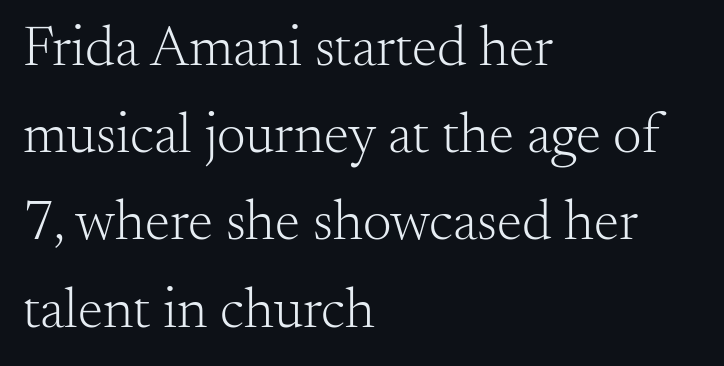
Q: Is the text bold? A: No.
Q: Is the text italic (slanted)? A: No, it is upright.
Q: Is the typeface a serif or a sans-serif typeface? A: Serif.
Q: Is the text underlined? A: No.
Q: How is the paragraph aligned? A: Left-aligned.
Q: Is the spacing between letters normal or unusually wide? A: Normal.
Q: Is the spacing between lines tight, normal or loose? A: Normal.
Q: Width (condensed, normal, or wide)? A: Normal.
Q: Stroke contrast? A: Medium.
Q: x-height? A: Small.
Q: Monospaced? A: No.
